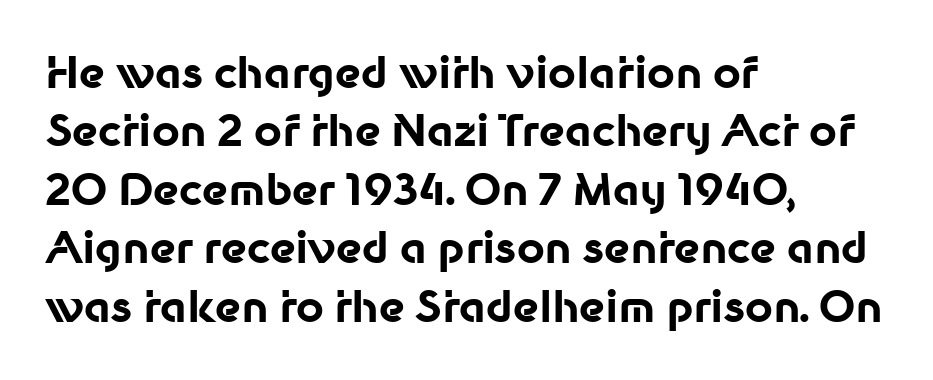
The image shows 43 px bold sans-serif type, upright; set left-aligned, normal line spacing (1.36x), normal letter spacing, not underlined; low stroke contrast and a medium x-height.
